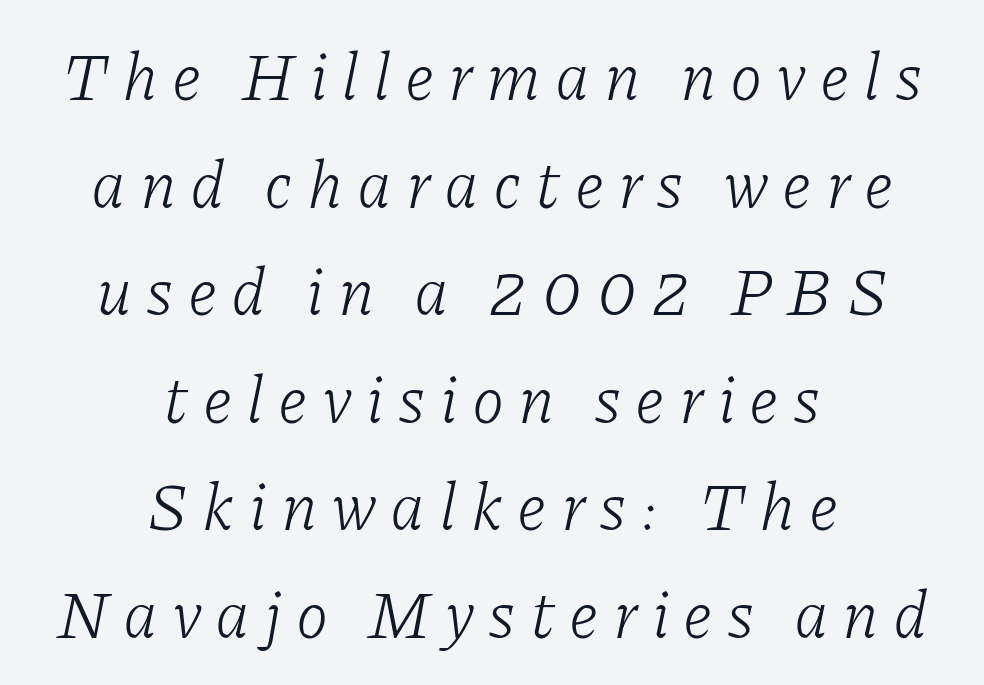
The image shows 66 px light serif type, italic (leaning right); set centered, normal line spacing (1.63x), unusually wide letter spacing (+0.21 em), not underlined; low stroke contrast and a medium x-height.
